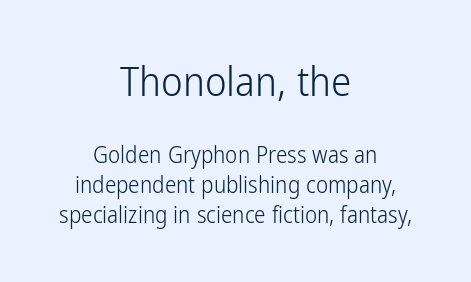
The image shows 41 px light, condensed sans-serif type, upright; set centered, normal line spacing (1.3x), normal letter spacing, not underlined; the first (top) block is 1.78x larger; low stroke contrast and a medium x-height.
